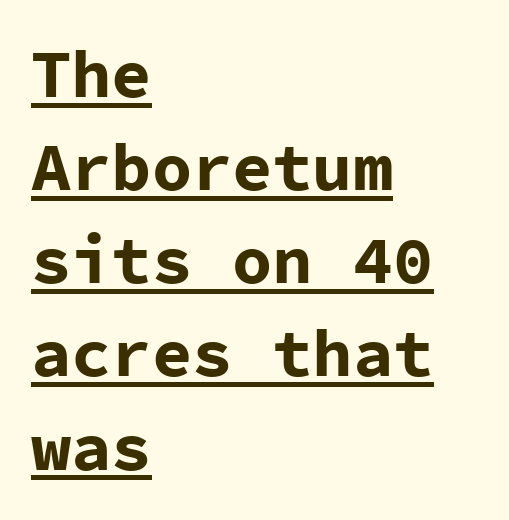
Characters remain perfectly vertical along every line. Each letter's strokes conclude bluntly, with no projecting serifs. The rendering anchors every line to the left-hand side. Chunky letters — that's bold for sure.
